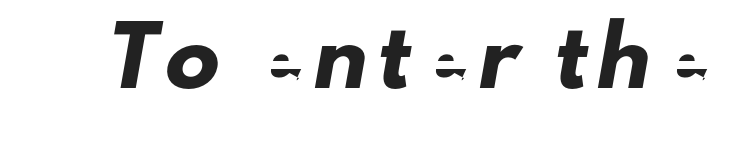
The image shows 54 px sans-serif type; set not underlined; low stroke contrast and a small x-height.
